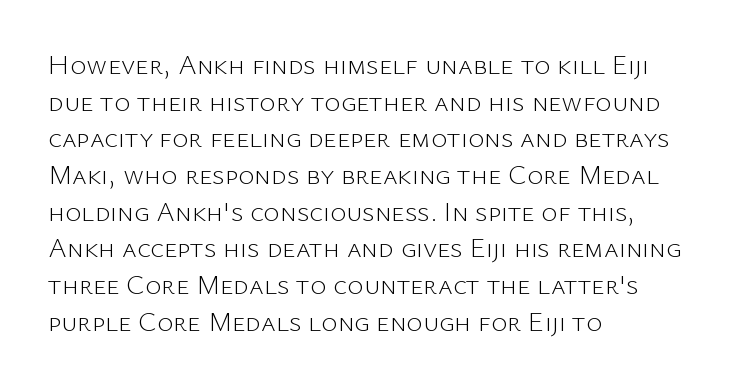
{"serif": "no", "italic": "no", "bold": "no", "weight": "light", "width": "normal", "stroke_contrast": "low", "x_height": "medium", "monospaced": "no", "underline": "no", "align": "left", "line_spacing": "normal", "line_spacing_ratio": 1.31, "letter_spacing": "normal", "letter_spacing_em": 0.0, "glyph_px": 28}
